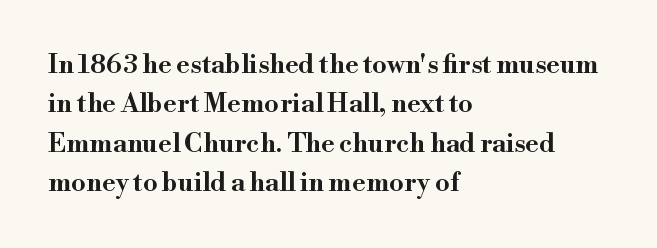
This rendering features lettering with no underline. Every row of glyphs begins at an identical x-position on the left. The leading is moderate, giving the passage an even texture. When letters stand straight like this, we call the style roman or upright.
